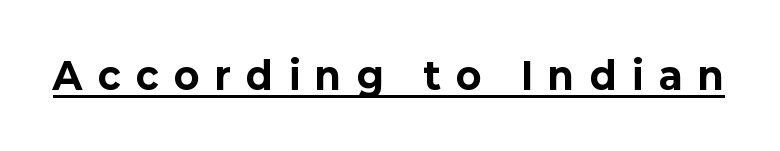
The image shows 37 px bold sans-serif type, upright; set unusually wide letter spacing (+0.43 em), underlined; low stroke contrast and a medium x-height.
